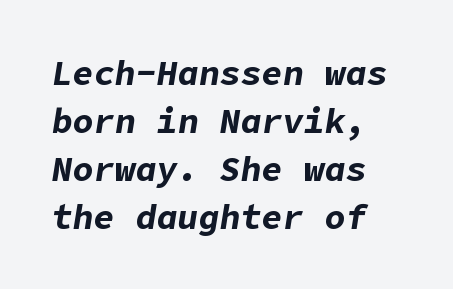
Q: Is the text bold? A: Yes.
Q: Is the text italic (slanted)? A: Yes, it leans right by about 9 degrees.
Q: Is the text underlined? A: No.
Q: How is the paragraph aligned? A: Left-aligned.
Q: Is the spacing between letters normal or unusually wide? A: Normal.
Q: Is the spacing between lines tight, normal or loose? A: Normal.
Q: Width (condensed, normal, or wide)? A: Normal.
Q: Stroke contrast? A: Low.
Q: x-height? A: Medium.
